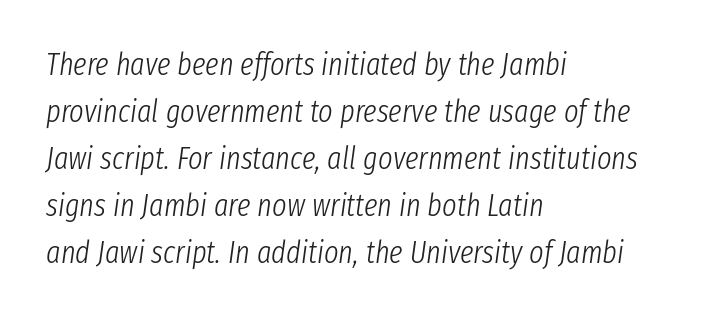
{"italic": "yes", "lean": "right", "slant_degrees": 8, "bold": "no", "weight": "light", "width": "condensed", "stroke_contrast": "low", "x_height": "medium", "monospaced": "no", "underline": "no", "align": "left", "line_spacing": "normal", "line_spacing_ratio": 1.52, "letter_spacing": "normal", "letter_spacing_em": 0.0, "glyph_px": 31}
